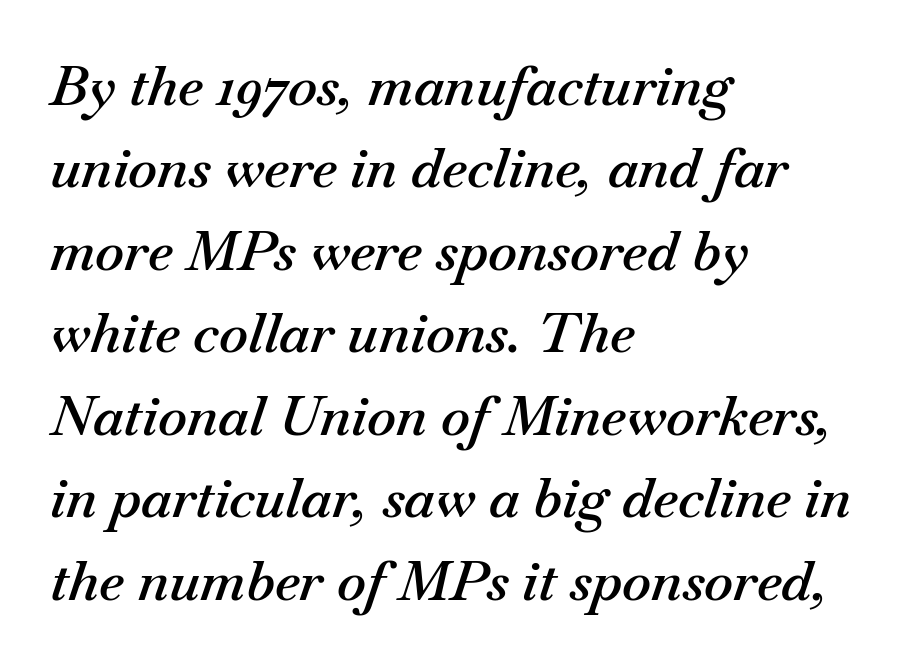
Q: Is the text bold? A: Semi-bold.
Q: Is the text italic (slanted)? A: Yes, it leans right by about 18 degrees.
Q: Is the text underlined? A: No.
Q: How is the paragraph aligned? A: Left-aligned.
Q: Is the spacing between letters normal or unusually wide? A: Normal.
Q: Is the spacing between lines tight, normal or loose? A: Normal.
Q: Width (condensed, normal, or wide)? A: Normal.
Q: Stroke contrast? A: Medium.
Q: x-height? A: Small.
Q: Monospaced? A: No.
